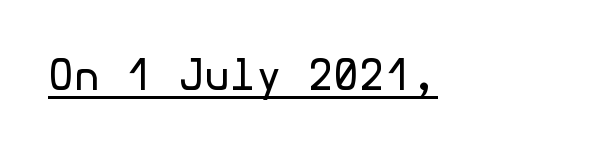
The image shows 42 px regular-weight sans-serif type, upright; set normal letter spacing, underlined; a medium x-height.
